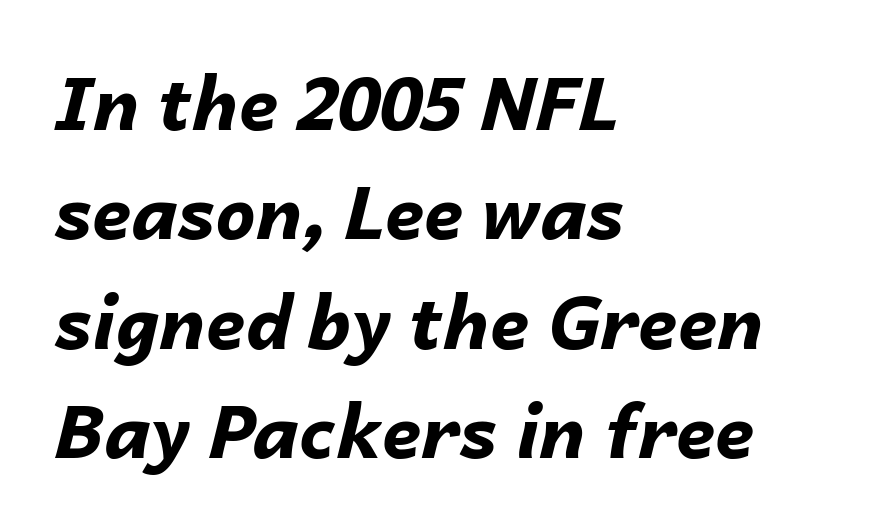
Here the designer chose a conventional face with non-uniform glyph widths. Where is the straight margin? On the left. The space directly below the letters is spotless. Vertical spacing — default. This sample uses plain, unmodified letter spacing.
